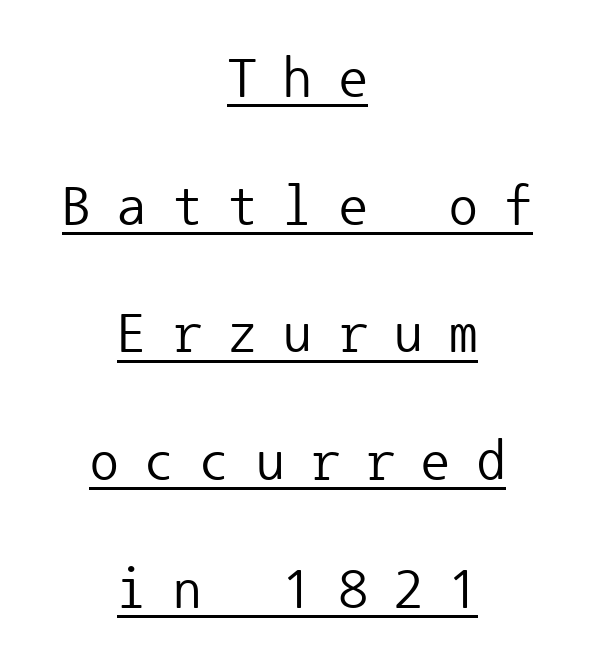
The image shows 57 px regular-weight sans-serif type, upright, monospaced; set centered, loose line spacing (2.24x), unusually wide letter spacing (+0.47 em), underlined; low stroke contrast and a medium x-height.
